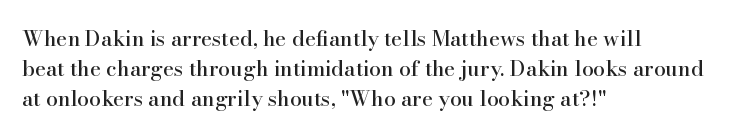
Q: Is the text italic (slanted)? A: No, it is upright.
Q: Is the text underlined? A: No.
Q: How is the paragraph aligned? A: Left-aligned.
Q: Is the spacing between letters normal or unusually wide? A: Normal.
Q: Is the spacing between lines tight, normal or loose? A: Normal.
